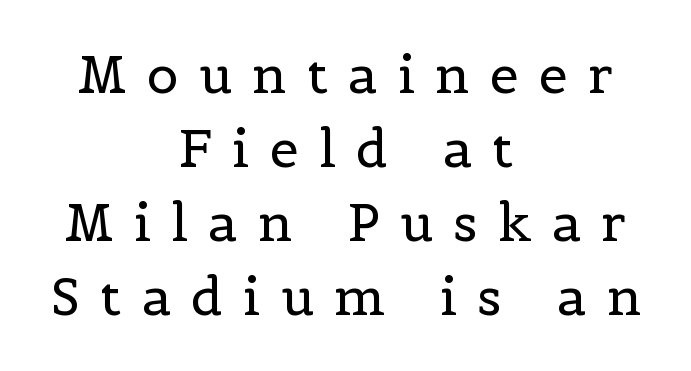
Q: Is the text bold? A: No.
Q: Is the text italic (slanted)? A: No, it is upright.
Q: Is the typeface a serif or a sans-serif typeface? A: Serif.
Q: Is the text underlined? A: No.
Q: How is the paragraph aligned? A: Centered.
Q: Is the spacing between letters normal or unusually wide? A: Unusually wide.
Q: Is the spacing between lines tight, normal or loose? A: Normal.
Q: Width (condensed, normal, or wide)? A: Normal.
Q: x-height? A: Medium.
Q: Monospaced? A: No.
